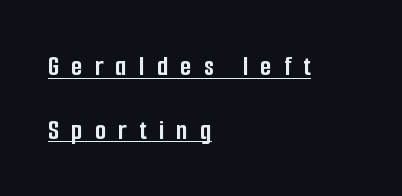
Note: no serifs on the glyphs. A baseline rule has been typeset under these characters. The paragraph shown leans on its left margin. Each word looks stretched out because of the extra space between its letters. The leading is generous, giving the passage an open texture. The typography opts for an upright posture over an oblique one.
